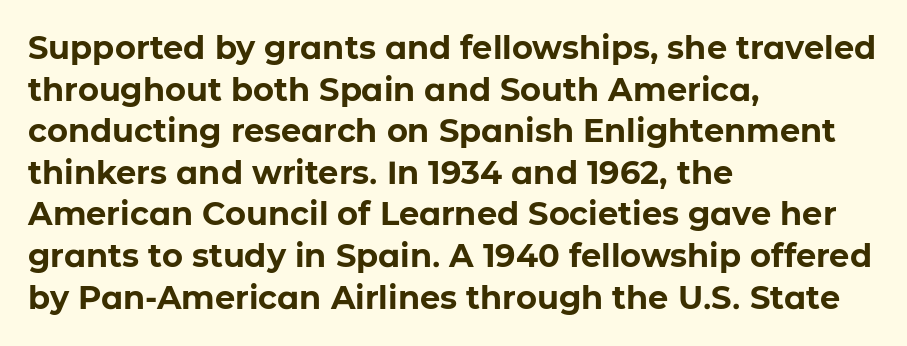
The image shows 32 px bold sans-serif type, upright; set left-aligned, normal line spacing (1.3x), normal letter spacing, not underlined; low stroke contrast and a medium x-height.
